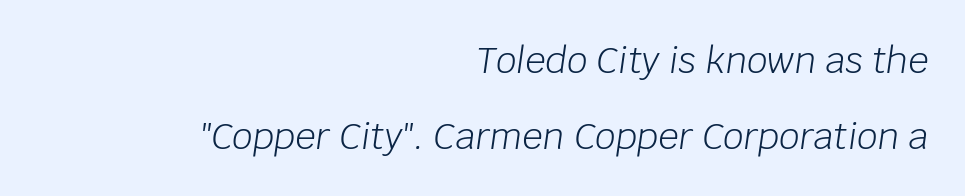
{"italic": "yes", "lean": "right", "slant_degrees": 8, "bold": "no", "weight": "light", "width": "normal", "stroke_contrast": "low", "x_height": "large", "monospaced": "no", "underline": "no", "align": "right", "line_spacing": "loose", "line_spacing_ratio": 2.11, "letter_spacing": "normal", "letter_spacing_em": 0.0, "glyph_px": 36}
